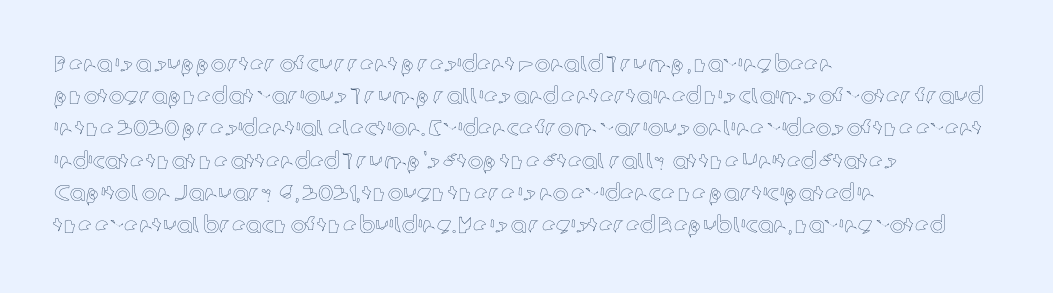
The image shows 23 px text type, upright; set left-aligned, normal line spacing (1.4x), normal letter spacing, not underlined.
